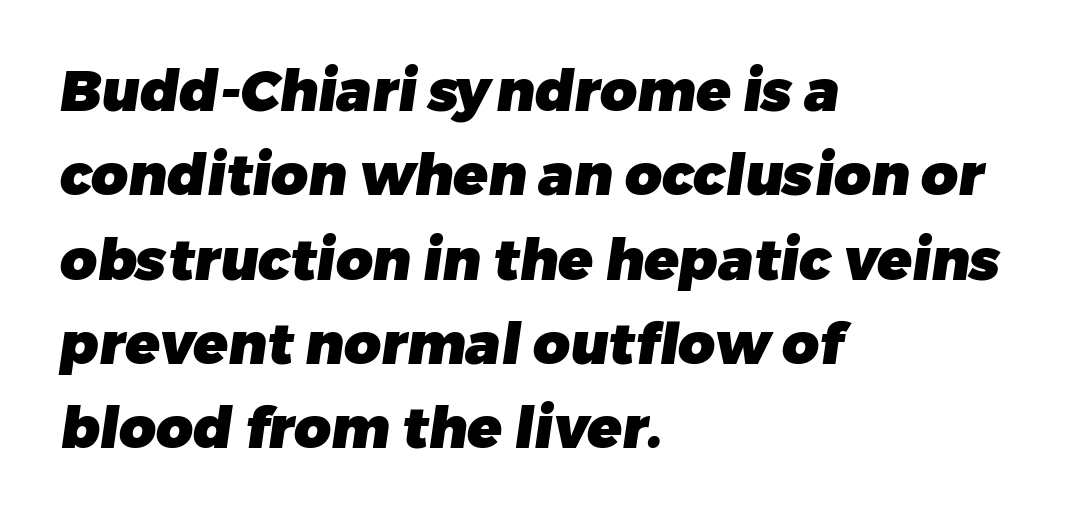
The image shows 57 px heavy sans-serif type; set left-aligned, normal line spacing (1.48x), normal letter spacing, not underlined; low stroke contrast and a medium x-height.
